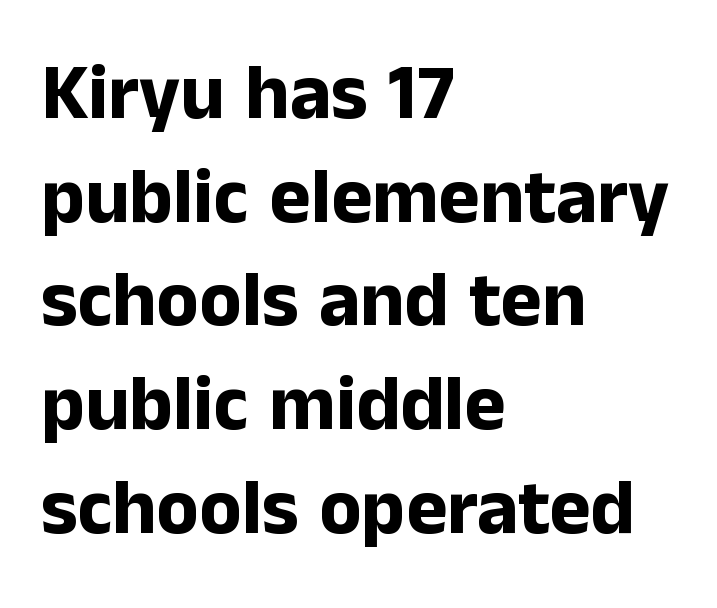
The image shows 78 px bold sans-serif type, upright; set left-aligned, normal line spacing (1.33x), normal letter spacing, not underlined; low stroke contrast and a medium x-height.
